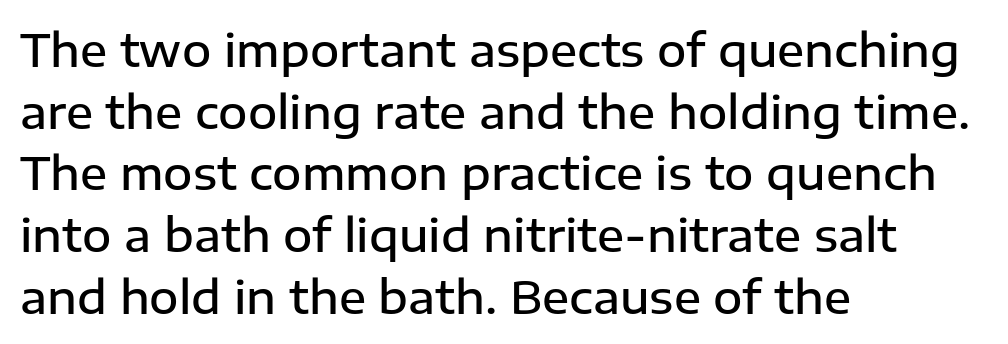
The image shows 45 px semibold sans-serif type, upright; set left-aligned, normal line spacing (1.37x), normal letter spacing, not underlined; low stroke contrast and a medium x-height.
